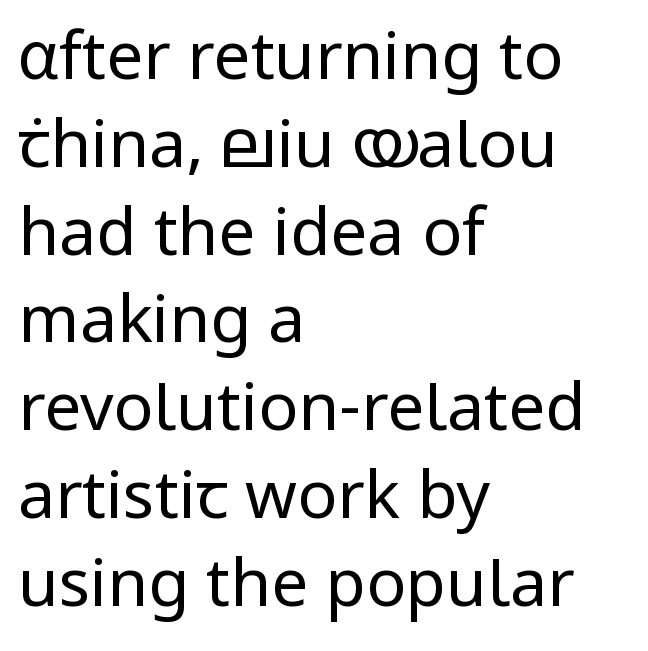
You could not count columns in this text — the font is proportionally spaced. Words appear dense and cohesive because spacing is normal. This sample uses an upright cut, with every glyph sitting square on the baseline. Notice how descenders clear the ascenders below comfortably — that's standard leading. No heavy texture on the line: the type isn't bold.
